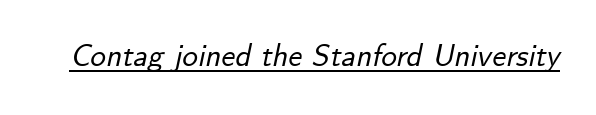
The image shows 31 px text type, italic (leaning right); set normal letter spacing, underlined; low stroke contrast and a small x-height.
